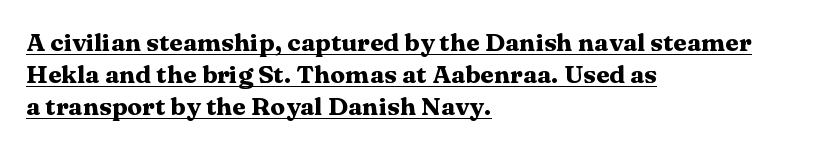
Q: Is the text bold? A: Yes.
Q: Is the text italic (slanted)? A: No, it is upright.
Q: Is the text underlined? A: Yes.
Q: How is the paragraph aligned? A: Left-aligned.
Q: Is the spacing between letters normal or unusually wide? A: Normal.
Q: Is the spacing between lines tight, normal or loose? A: Normal.
